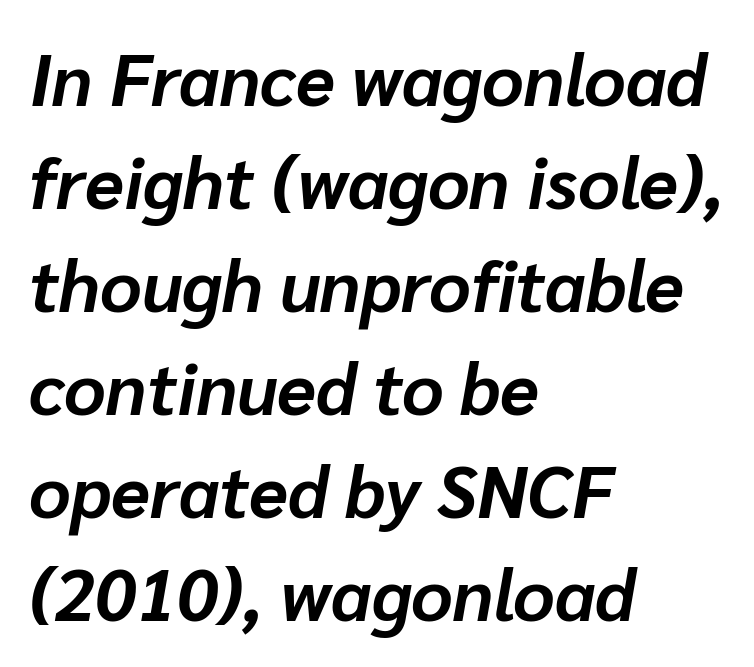
The passage shown is typed in a proportional face where columns would drift. The passage shown is emphatically bold. This sample uses plain, unmodified letter spacing. Every row of glyphs begins at an identical x-position on the left. The string is rendered with underlining switched off. Honestly, the row spacing looks completely unremarkable.
